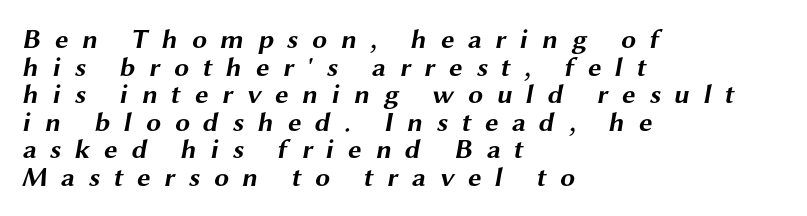
{"bold": "yes", "underline": "no", "align": "left", "line_spacing": "tight", "line_spacing_ratio": 1.02, "letter_spacing": "wide", "letter_spacing_em": 0.5, "glyph_px": 27}
